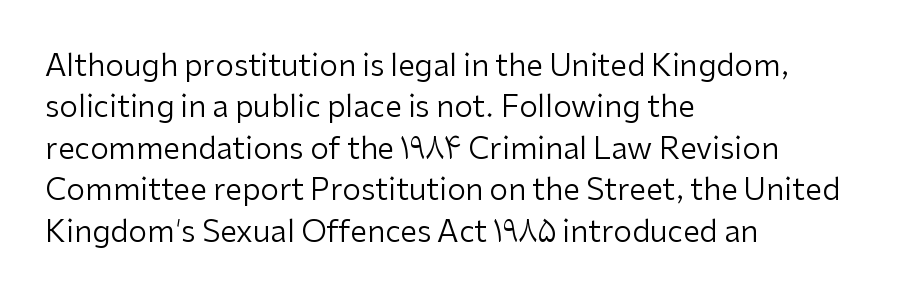
The image shows 30 px regular-weight sans-serif type, upright; set left-aligned, normal line spacing (1.38x), normal letter spacing, not underlined; low stroke contrast and a medium x-height.
